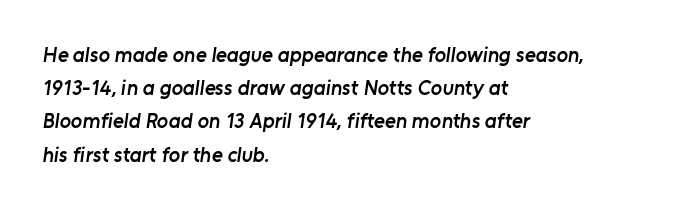
Summary of vertical rhythm: regular, with standard interline spacing. There is no visible air inserted between adjacent glyphs. The face used here is a semibold: visibly heavier than regular, lighter than bold. Just letters on the line, the space beneath them empty. The setting favours the left margin, as ordinary paragraphs usually do.
